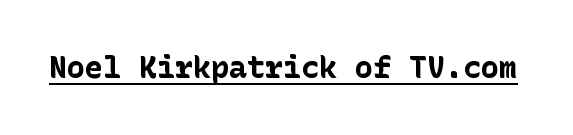
Q: Is the text bold? A: Yes.
Q: Is the text italic (slanted)? A: No, it is upright.
Q: Is the typeface a serif or a sans-serif typeface? A: Sans-serif.
Q: Is the text underlined? A: Yes.
Q: Is the spacing between letters normal or unusually wide? A: Normal.
Q: Width (condensed, normal, or wide)? A: Normal.
Q: Stroke contrast? A: Low.
Q: x-height? A: Medium.
